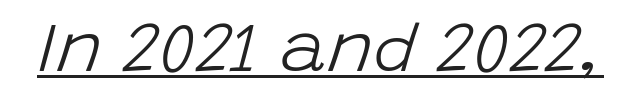
{"italic": "yes", "lean": "right", "slant_degrees": 15, "bold": "no", "weight": "light", "width": "normal", "stroke_contrast": "low", "x_height": "large", "monospaced": "no", "underline": "yes", "letter_spacing": "normal", "letter_spacing_em": 0.0, "glyph_px": 70}
